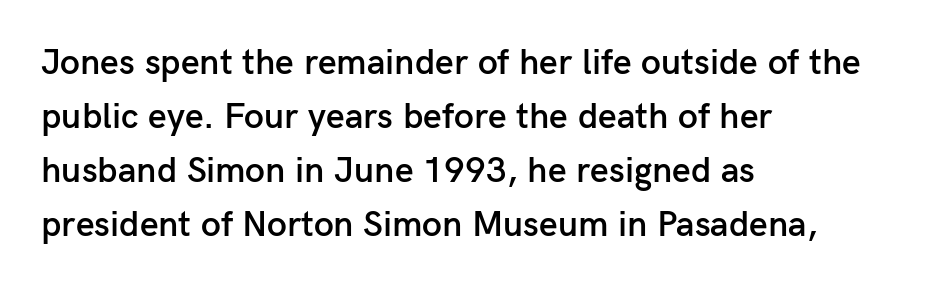
The image shows 36 px semibold sans-serif type, upright; set left-aligned, normal line spacing (1.5x), normal letter spacing, not underlined; low stroke contrast and a medium x-height.
